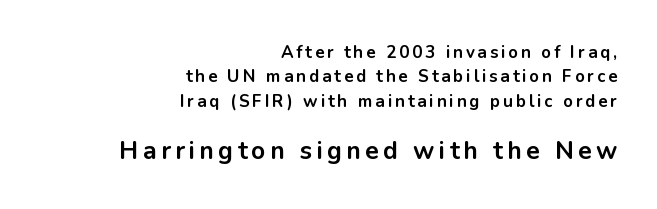
{"italic": "no", "bold": "yes", "underline": "no", "align": "right", "line_spacing": "normal", "line_spacing_ratio": 1.44, "larger_block": "second", "size_ratio": 1.47, "glyph_px": 25}
